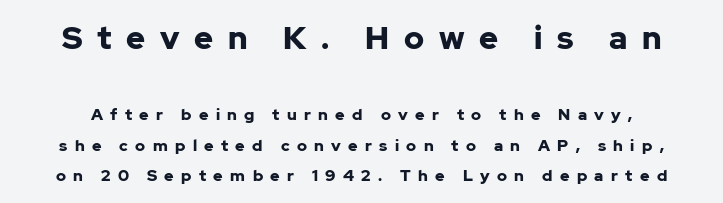
Q: Is the text bold? A: Yes.
Q: Is the text italic (slanted)? A: No, it is upright.
Q: Is the typeface a serif or a sans-serif typeface? A: Sans-serif.
Q: Is the text underlined? A: No.
Q: Is the spacing between letters normal or unusually wide? A: Unusually wide.
Q: Is the spacing between lines tight, normal or loose? A: Loose.
Q: Which block of text is set in a larger size, the first (top) or the second (bottom)? A: The first (top) one.
Q: Width (condensed, normal, or wide)? A: Normal.
Q: Stroke contrast? A: Low.
Q: x-height? A: Medium.
Q: Monospaced? A: No.
